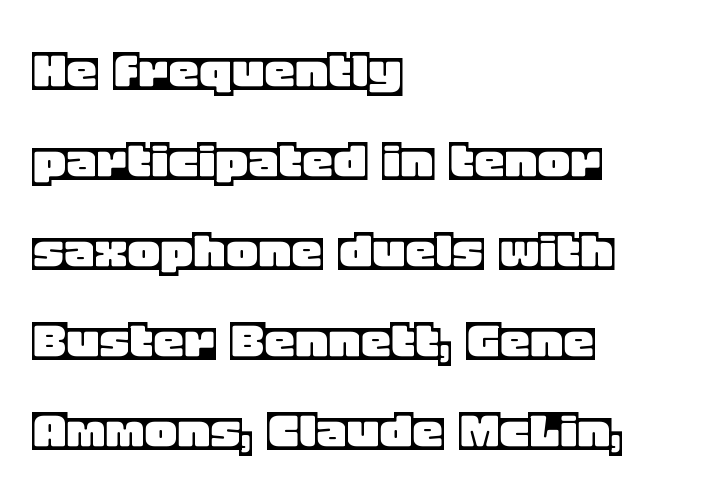
{"italic": "no", "width": "normal", "x_height": "large", "monospaced": "no", "underline": "no", "align": "left", "line_spacing": "normal", "line_spacing_ratio": 1.45, "letter_spacing": "normal", "letter_spacing_em": 0.0, "glyph_px": 62}
